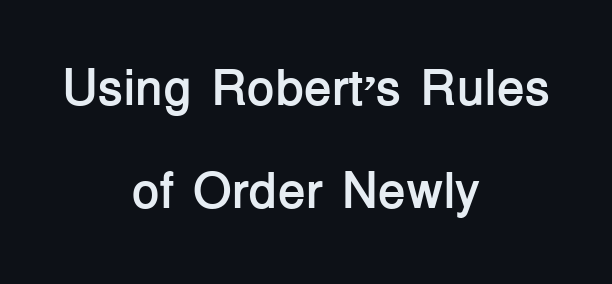
Set as a true bold cut, around the 700 mark. Descender tails drop into unmarked territory. Layout note: lines centered. Horizontal bands of white between lines are thick stripes.
